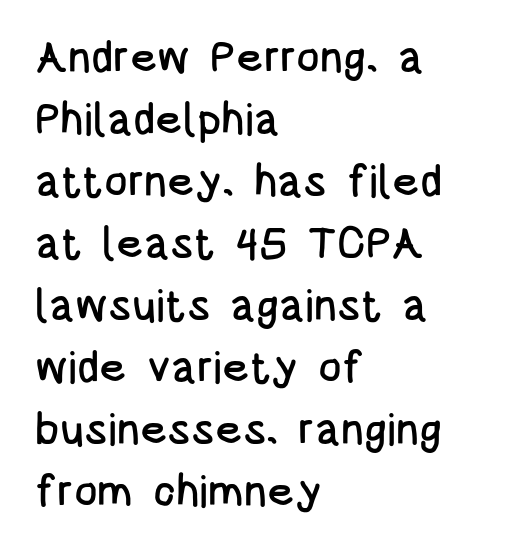
The image shows 44 px condensed sans-serif type, upright; set left-aligned, normal line spacing (1.41x), normal letter spacing, not underlined; low stroke contrast and a large x-height.
